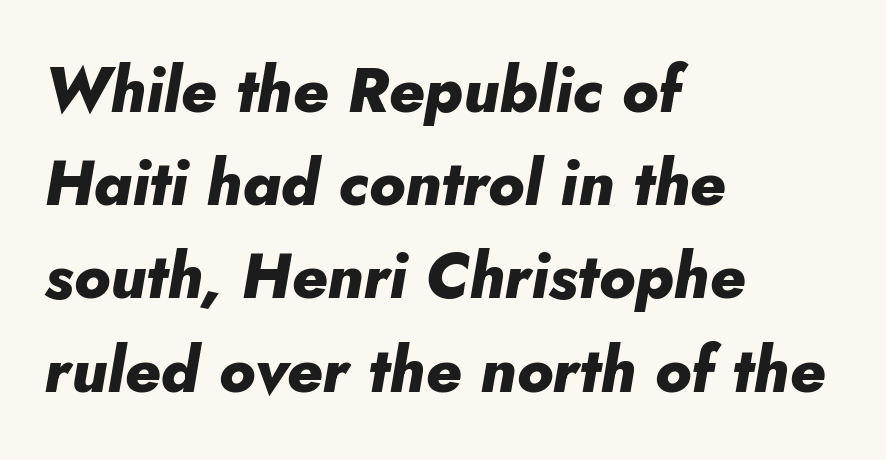
Q: Is the text bold? A: Yes.
Q: Is the text italic (slanted)? A: Yes, it leans right by about 5 degrees.
Q: Is the text underlined? A: No.
Q: How is the paragraph aligned? A: Left-aligned.
Q: Is the spacing between letters normal or unusually wide? A: Normal.
Q: Is the spacing between lines tight, normal or loose? A: Normal.
Q: Width (condensed, normal, or wide)? A: Normal.
Q: Stroke contrast? A: Low.
Q: x-height? A: Small.
Q: Monospaced? A: No.
